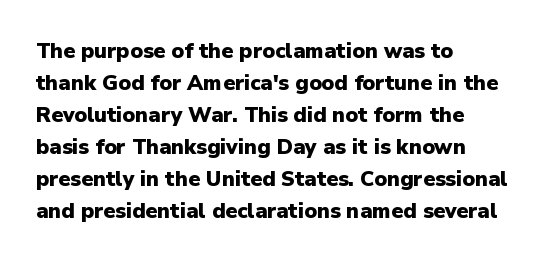
The image shows 21 px bold type, upright; set left-aligned, normal line spacing (1.52x), normal letter spacing, not underlined.
